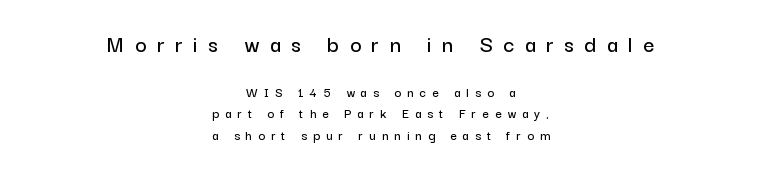
The image shows 24 px text type, upright; set centered, normal line spacing (1.53x), unusually wide letter spacing (+0.44 em), not underlined; the first (top) block is 1.71x larger.
